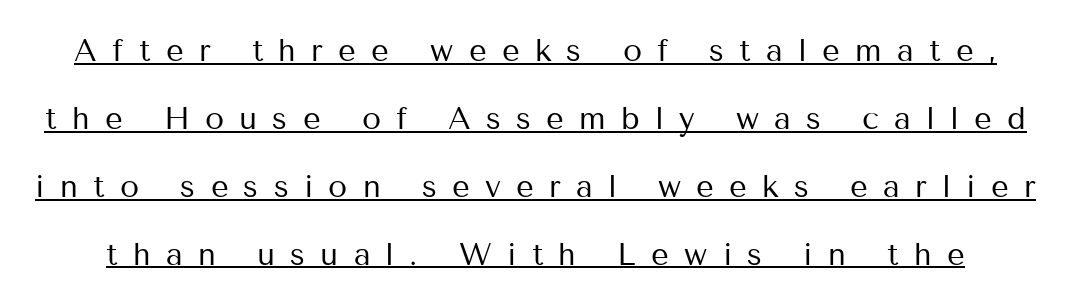
You could not count columns in this text — the font is proportionally spaced. Unbolded letterforms with no extra heft. Somebody hit Ctrl+U on this one — the words are underlined. Widely set lines give the paragraph a tall, airy silhouette. Tall strokes in this sample are plumb rather than angled.
